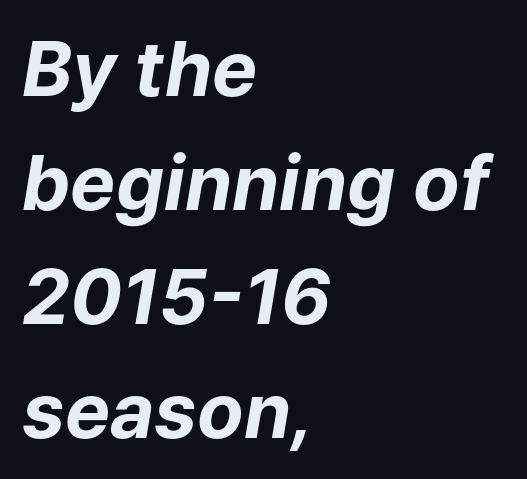
The image shows 76 px bold type, italic (leaning right); set left-aligned, normal line spacing (1.5x), normal letter spacing, not underlined; low stroke contrast and a medium x-height.
